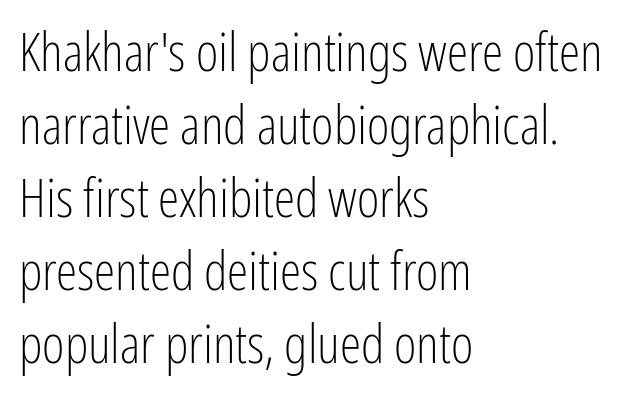
The image shows 54 px light, condensed sans-serif type, upright; set left-aligned, normal line spacing (1.35x), normal letter spacing, not underlined; low stroke contrast and a medium x-height.
